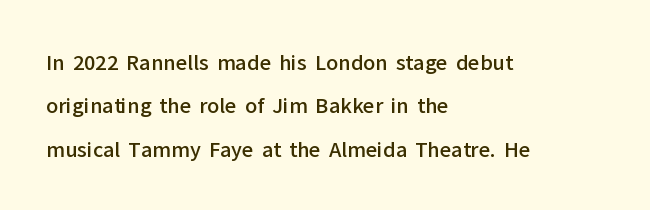
{"italic": "no", "bold": "semi", "underline": "no", "align": "left", "line_spacing": "loose", "line_spacing_ratio": 2.17, "letter_spacing": "normal", "letter_spacing_em": 0.0, "glyph_px": 20}
